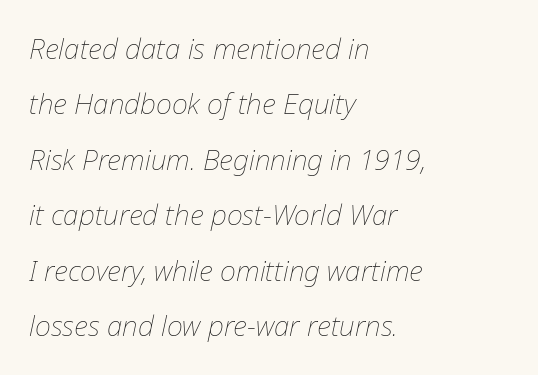
Q: Is the text bold? A: No.
Q: Is the text italic (slanted)? A: Yes, it leans right by about 12 degrees.
Q: Is the text underlined? A: No.
Q: How is the paragraph aligned? A: Left-aligned.
Q: Is the spacing between letters normal or unusually wide? A: Normal.
Q: Is the spacing between lines tight, normal or loose? A: Loose.
Q: Width (condensed, normal, or wide)? A: Normal.
Q: Stroke contrast? A: Low.
Q: x-height? A: Medium.
Q: Monospaced? A: No.
